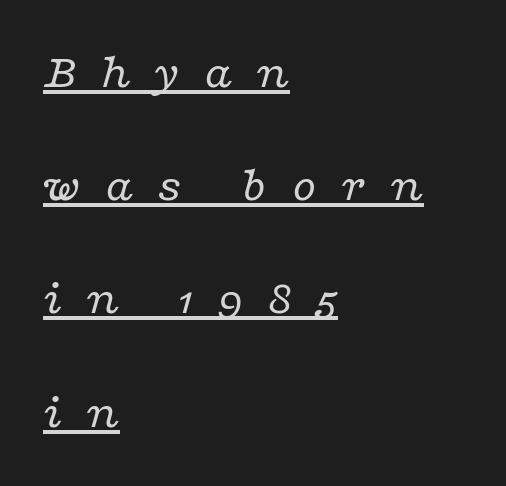
The image shows 49 px regular-weight, wide serif type, italic (leaning right); set left-aligned, loose line spacing (2.31x), unusually wide letter spacing (+0.47 em), underlined; low stroke contrast and a medium x-height.
